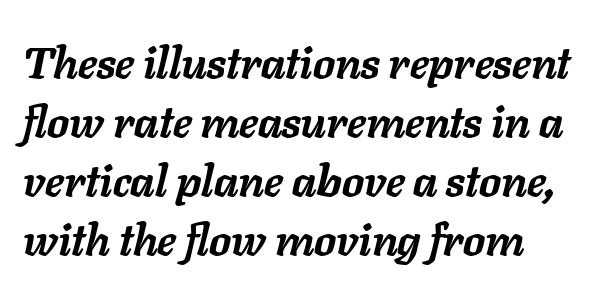
Q: Is the text bold? A: Yes.
Q: Is the text italic (slanted)? A: Yes, it leans right by about 11 degrees.
Q: Is the text underlined? A: No.
Q: Is the spacing between letters normal or unusually wide? A: Normal.
Q: Is the spacing between lines tight, normal or loose? A: Normal.
Q: Width (condensed, normal, or wide)? A: Normal.
Q: Stroke contrast? A: Low.
Q: x-height? A: Medium.
Q: Monospaced? A: No.
